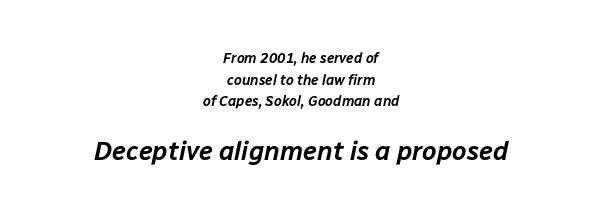
Q: Is the text italic (slanted)? A: Yes, it leans right by about 12 degrees.
Q: Is the text underlined? A: No.
Q: How is the paragraph aligned? A: Centered.
Q: Is the spacing between letters normal or unusually wide? A: Normal.
Q: Is the spacing between lines tight, normal or loose? A: Normal.
Q: Which block of text is set in a larger size, the first (top) or the second (bottom)? A: The second (bottom) one.
